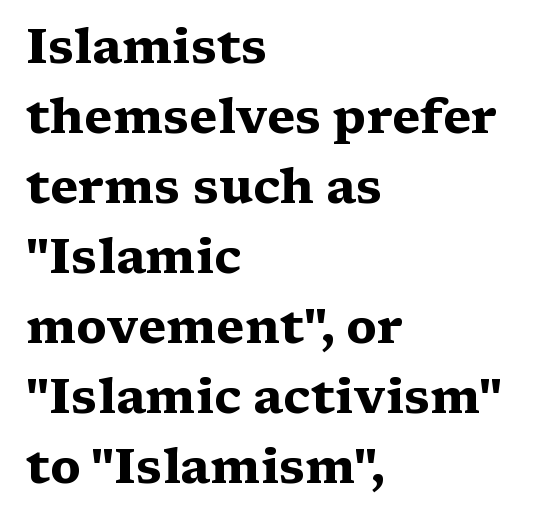
Is this a sans? No — the strokes have serifs. A typesetter would call this leading conventional body-copy spacing. There is no visible air inserted between adjacent glyphs. Notice how thick the strokes are: this is what a full bold looks like. The face used here is proportionally spaced, like ordinary book or web type.
